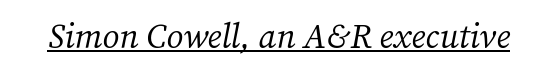
Q: Is the text bold? A: No.
Q: Is the text italic (slanted)? A: Yes, it leans right by about 12 degrees.
Q: Is the typeface a serif or a sans-serif typeface? A: Serif.
Q: Is the text underlined? A: Yes.
Q: Is the spacing between letters normal or unusually wide? A: Normal.
Q: Width (condensed, normal, or wide)? A: Normal.
Q: Stroke contrast? A: Medium.
Q: x-height? A: Medium.
Q: Monospaced? A: No.
